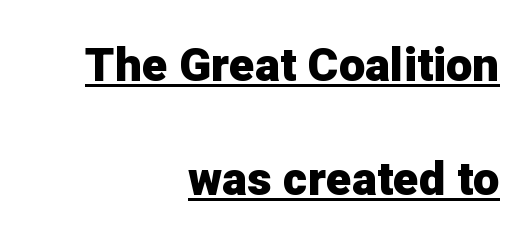
{"serif": "no", "italic": "no", "bold": "yes", "weight": "heavy", "width": "normal", "stroke_contrast": "low", "x_height": "medium", "monospaced": "no", "underline": "yes", "align": "right", "line_spacing": "loose", "line_spacing_ratio": 2.43, "letter_spacing": "normal", "letter_spacing_em": 0.0, "glyph_px": 47}
